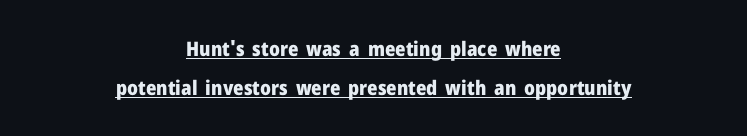
Q: Is the text bold? A: Yes.
Q: Is the text italic (slanted)? A: No, it is upright.
Q: Is the text underlined? A: Yes.
Q: How is the paragraph aligned? A: Centered.
Q: Is the spacing between letters normal or unusually wide? A: Normal.
Q: Is the spacing between lines tight, normal or loose? A: Loose.
